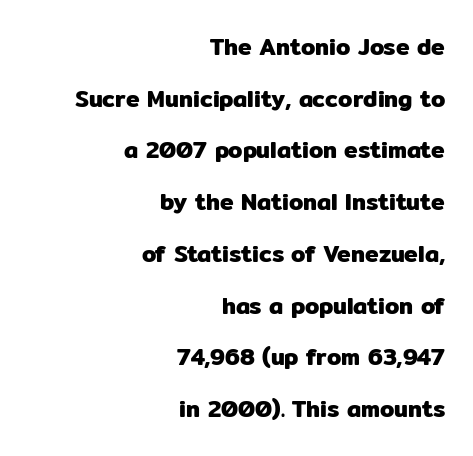
{"italic": "no", "underline": "no", "align": "right", "line_spacing": "loose", "line_spacing_ratio": 2.25, "letter_spacing": "normal", "letter_spacing_em": 0.0, "glyph_px": 23}
